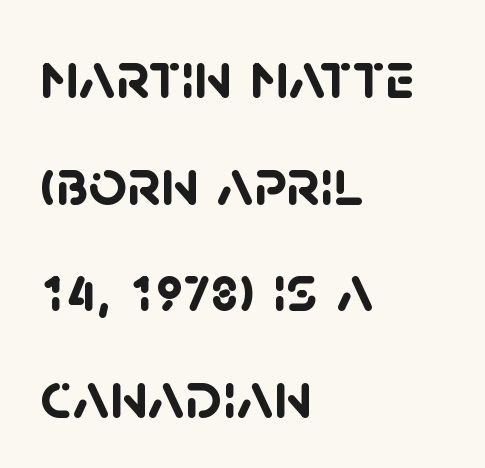
Q: Is the text bold? A: Yes.
Q: Is the typeface a serif or a sans-serif typeface? A: Sans-serif.
Q: Is the text underlined? A: No.
Q: How is the paragraph aligned? A: Left-aligned.
Q: Is the spacing between letters normal or unusually wide? A: Normal.
Q: Is the spacing between lines tight, normal or loose? A: Normal.
Q: Width (condensed, normal, or wide)? A: Normal.
Q: Stroke contrast? A: Low.
Q: x-height? A: Large.
Q: Monospaced? A: No.
